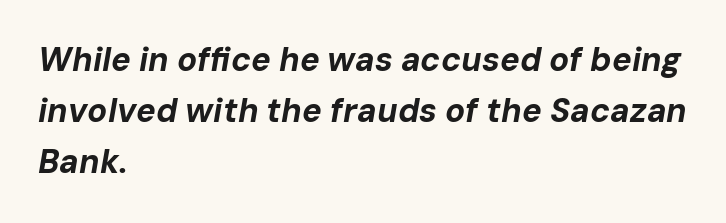
Q: Is the text bold? A: Yes.
Q: Is the text italic (slanted)? A: Yes, it leans right by about 10 degrees.
Q: Is the text underlined? A: No.
Q: How is the paragraph aligned? A: Left-aligned.
Q: Is the spacing between letters normal or unusually wide? A: Normal.
Q: Is the spacing between lines tight, normal or loose? A: Normal.
Q: Width (condensed, normal, or wide)? A: Normal.
Q: Stroke contrast? A: Low.
Q: x-height? A: Medium.
Q: Monospaced? A: No.
